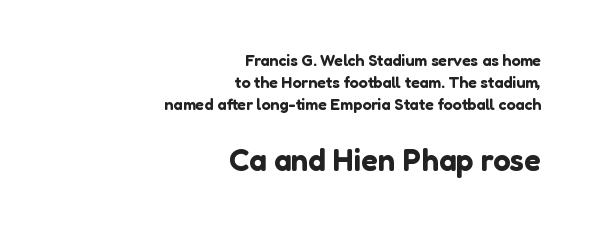
The image shows 31 px sans-serif type, upright; set right-aligned, normal line spacing (1.36x), normal letter spacing, not underlined; the second (bottom) block is 1.94x larger; low stroke contrast and a medium x-height.
